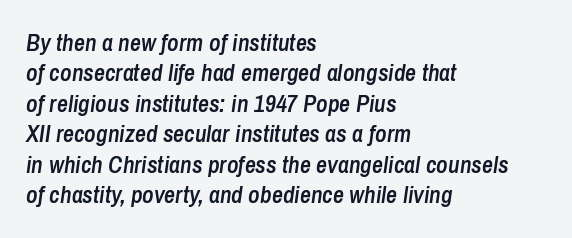
Evenly set lines give the paragraph a standard silhouette. A bit beefed up — I'd call it semibold rather than bold. Does extra space separate the letters? No, they use regular spacing. The setting favours the left margin, as ordinary paragraphs usually do.
